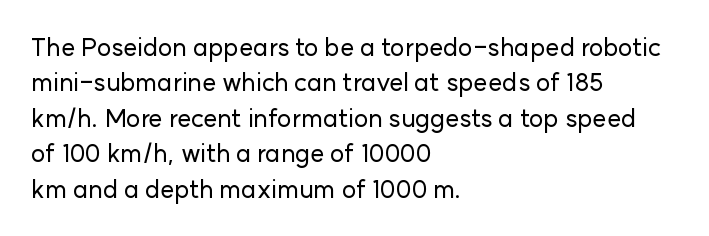
The image shows 25 px text type, upright; set left-aligned, normal line spacing (1.42x), normal letter spacing, not underlined.
